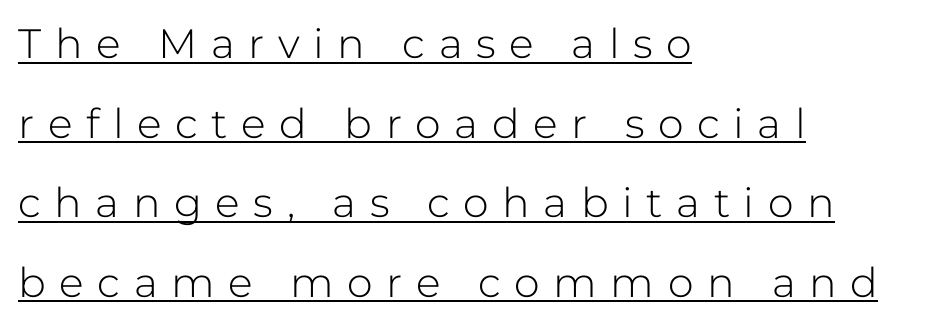
Q: Is the text bold? A: No.
Q: Is the text italic (slanted)? A: No, it is upright.
Q: Is the typeface a serif or a sans-serif typeface? A: Sans-serif.
Q: Is the text underlined? A: Yes.
Q: How is the paragraph aligned? A: Left-aligned.
Q: Is the spacing between letters normal or unusually wide? A: Unusually wide.
Q: Is the spacing between lines tight, normal or loose? A: Loose.
Q: Width (condensed, normal, or wide)? A: Normal.
Q: Stroke contrast? A: Low.
Q: x-height? A: Medium.
Q: Monospaced? A: No.
